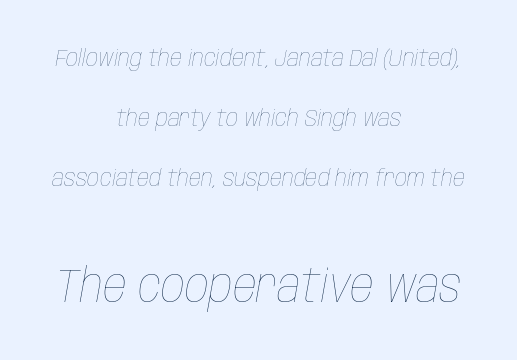
It's the slanting kind of type. Caption: standard tracking, unaltered. Each new line begins a long way beneath the previous one. A typesetter would call this proportional, since set widths differ per character.
